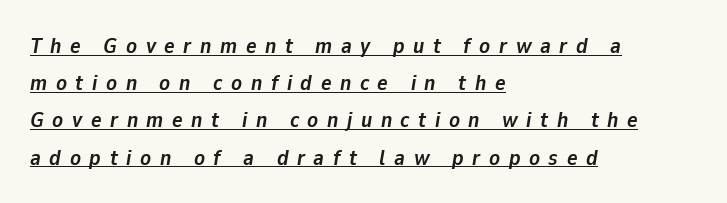
Q: Is the text bold? A: Yes.
Q: Is the text italic (slanted)? A: Yes, it leans right by about 9 degrees.
Q: Is the text underlined? A: Yes.
Q: How is the paragraph aligned? A: Left-aligned.
Q: Is the spacing between letters normal or unusually wide? A: Unusually wide.
Q: Is the spacing between lines tight, normal or loose? A: Normal.
